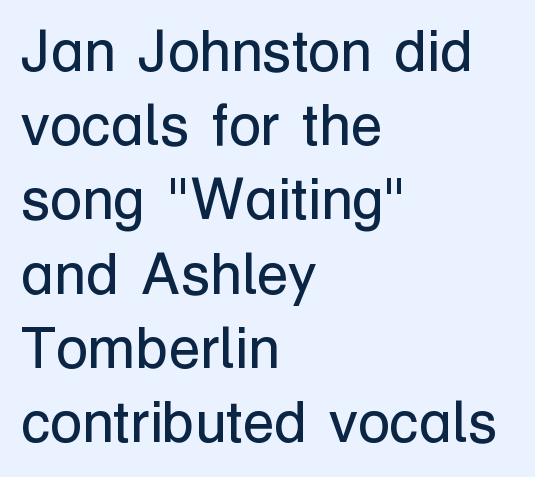
Q: Is the text bold? A: No.
Q: Is the text italic (slanted)? A: No, it is upright.
Q: Is the typeface a serif or a sans-serif typeface? A: Sans-serif.
Q: Is the text underlined? A: No.
Q: How is the paragraph aligned? A: Left-aligned.
Q: Is the spacing between letters normal or unusually wide? A: Normal.
Q: Is the spacing between lines tight, normal or loose? A: Normal.
Q: Width (condensed, normal, or wide)? A: Normal.
Q: Stroke contrast? A: Low.
Q: x-height? A: Medium.
Q: Monospaced? A: No.
